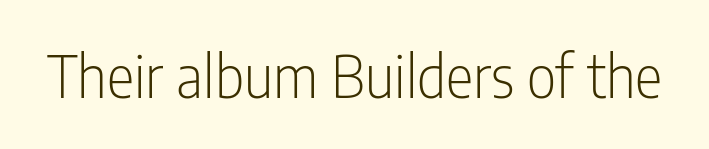
Q: Is the text bold? A: No.
Q: Is the text italic (slanted)? A: No, it is upright.
Q: Is the typeface a serif or a sans-serif typeface? A: Sans-serif.
Q: Is the text underlined? A: No.
Q: Is the spacing between letters normal or unusually wide? A: Normal.
Q: Width (condensed, normal, or wide)? A: Condensed.
Q: Stroke contrast? A: Low.
Q: x-height? A: Medium.
Q: Monospaced? A: No.
